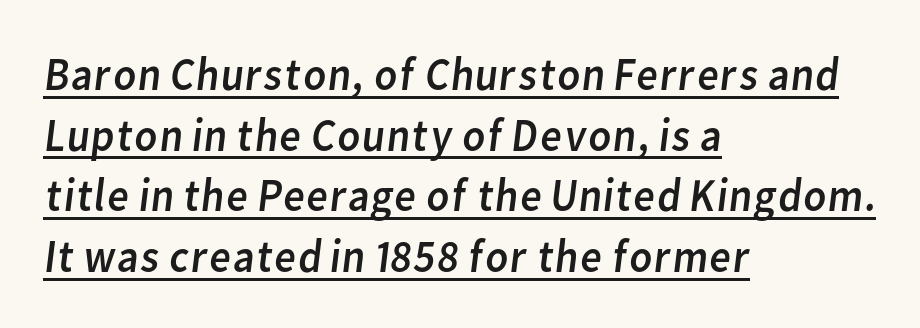
The image shows 47 px regular-weight sans-serif type; set left-aligned, normal line spacing (1.29x), normal letter spacing, underlined; low stroke contrast and a medium x-height.
